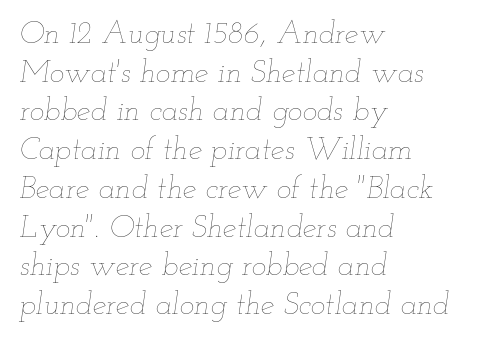
Alignment: flush left. The letters advance in unequal steps, a hallmark of proportional type. This sample uses plain, unmodified letter spacing. Would a proofreader flag this as italicized? Yes. No chunkiness to these letters — they're not bold. Vertical spacing — default.
